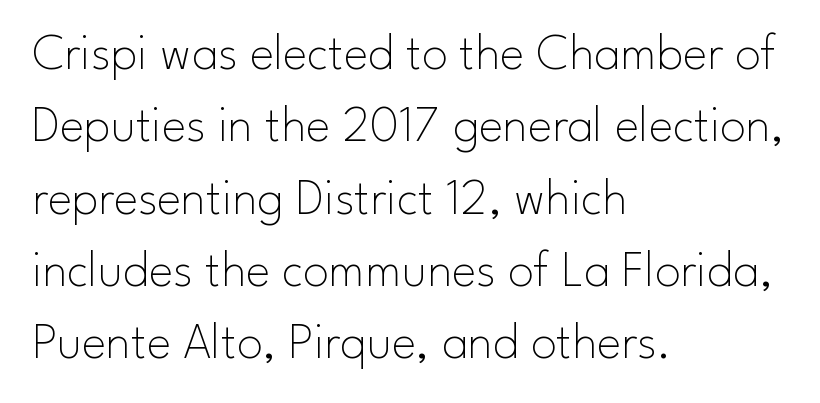
Q: Is the text bold? A: No.
Q: Is the text italic (slanted)? A: No, it is upright.
Q: Is the typeface a serif or a sans-serif typeface? A: Sans-serif.
Q: Is the text underlined? A: No.
Q: How is the paragraph aligned? A: Left-aligned.
Q: Is the spacing between letters normal or unusually wide? A: Normal.
Q: Is the spacing between lines tight, normal or loose? A: Normal.
Q: Width (condensed, normal, or wide)? A: Normal.
Q: Stroke contrast? A: Low.
Q: x-height? A: Small.
Q: Monospaced? A: No.
